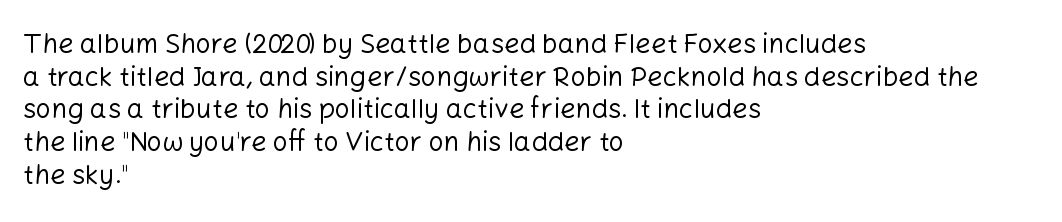
Q: Is the text bold? A: No.
Q: Is the text italic (slanted)? A: No, it is upright.
Q: Is the text underlined? A: No.
Q: How is the paragraph aligned? A: Left-aligned.
Q: Is the spacing between letters normal or unusually wide? A: Normal.
